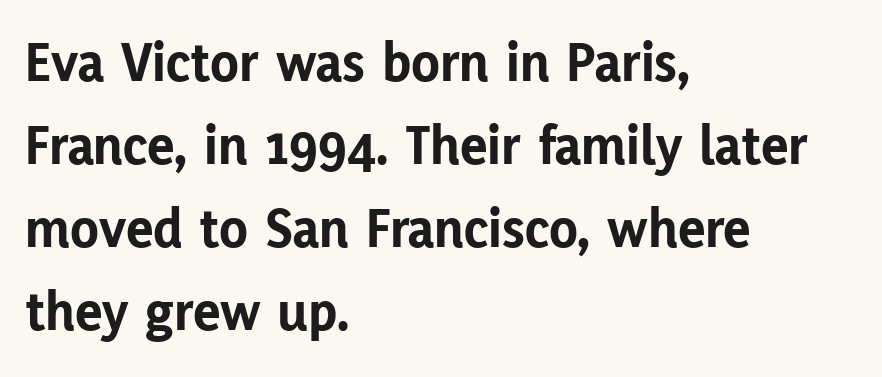
{"serif": "no", "italic": "no", "bold": "yes", "weight": "bold", "width": "normal", "stroke_contrast": "low", "x_height": "medium", "monospaced": "no", "underline": "no", "align": "left", "line_spacing": "normal", "line_spacing_ratio": 1.43, "letter_spacing": "normal", "letter_spacing_em": 0.0, "glyph_px": 58}
